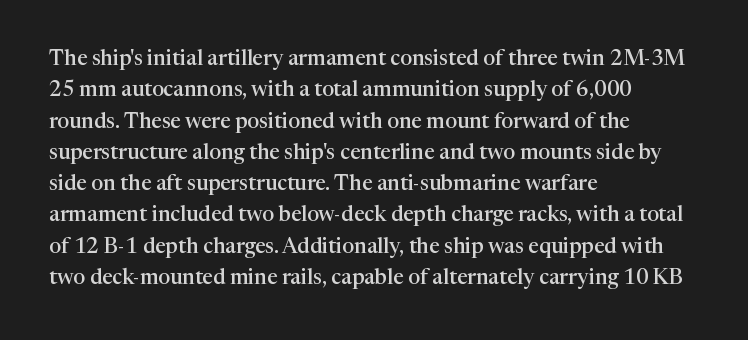
Emphasis by weight is partial: semibold. A typesetter would call this leading conventional body-copy spacing. The rendering keeps characters at their native spacing. This is roman type, the default non-slanted kind. Compared with a centered layout, this one pins lines to the left instead.
